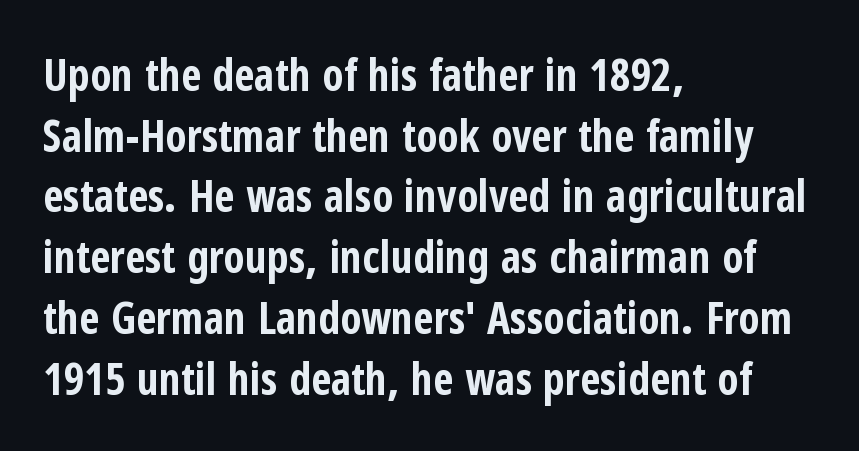
The passage shown is emphatically bold. Think of a printed novel: that variable character pitch is what you see here. Stroke terminals: plain, sans-serif. Compared with typical body copy, the letter spacing here is the same.
